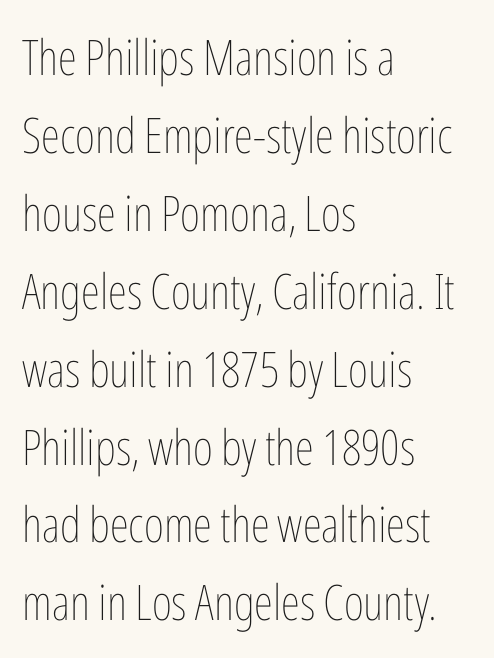
{"italic": "no", "bold": "no", "weight": "thin", "width": "condensed", "stroke_contrast": "low", "x_height": "medium", "monospaced": "no", "underline": "no", "align": "left", "line_spacing": "normal", "line_spacing_ratio": 1.59, "letter_spacing": "normal", "letter_spacing_em": 0.0, "glyph_px": 49}
